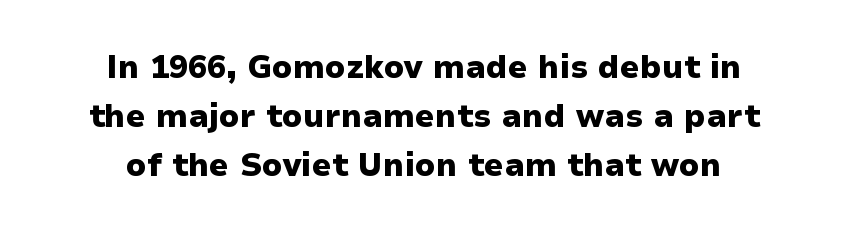
Is the type bold? Yes — the strokes are clearly thick and heavy. Are there feet on the stems? There aren't — it's a sans. The typesetter chose a symmetrical, centered arrangement here. Tracking value appears to be zero — textbook default spacing. Every character sits straight up, as roman type does.
